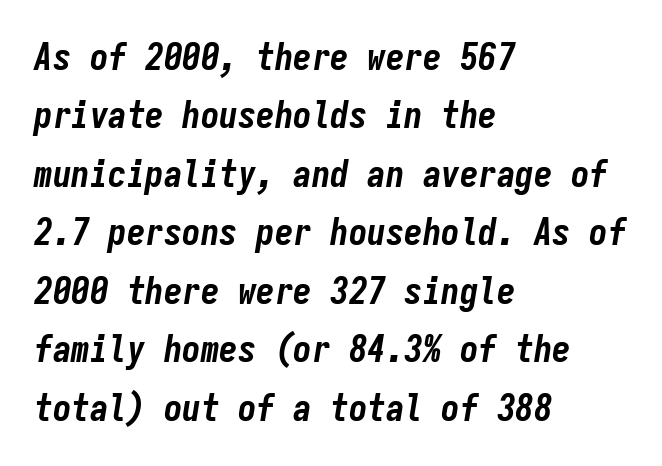
{"italic": "yes", "lean": "right", "slant_degrees": 9, "bold": "yes", "weight": "bold", "width": "condensed", "stroke_contrast": "low", "x_height": "medium", "monospaced": "yes", "underline": "no", "align": "left", "line_spacing": "normal", "line_spacing_ratio": 1.58, "letter_spacing": "normal", "letter_spacing_em": 0.0, "glyph_px": 37}
